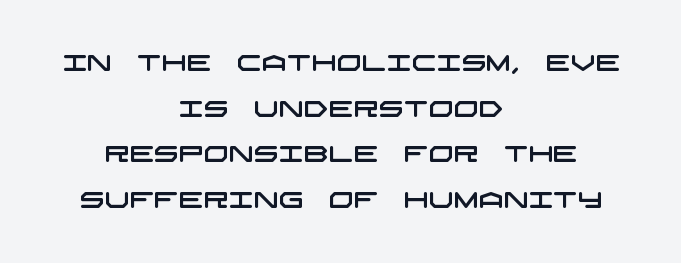
{"underline": "no", "align": "center", "line_spacing": "loose", "line_spacing_ratio": 2.07, "letter_spacing": "normal", "letter_spacing_em": 0.0, "glyph_px": 22}
